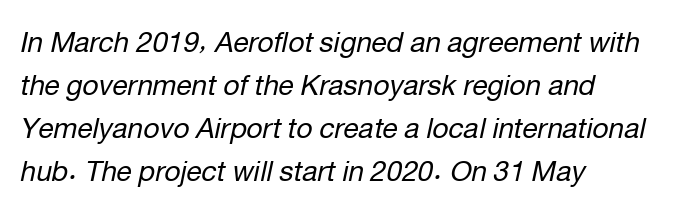
The image shows 28 px regular-weight type, italic (leaning right); set left-aligned, normal line spacing (1.53x), normal letter spacing, not underlined; low stroke contrast and a medium x-height.
